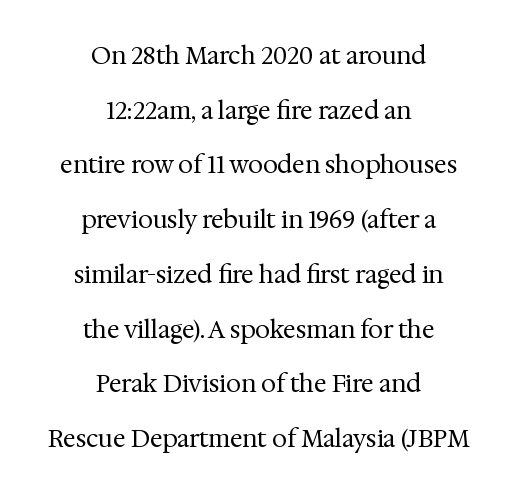
The image shows 24 px text type, upright; set centered, loose line spacing (2.28x), normal letter spacing, not underlined.
